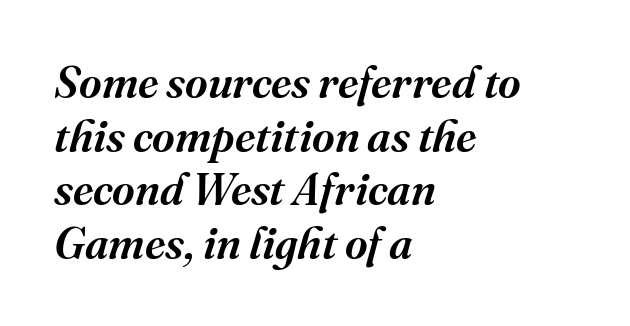
Q: Is the text italic (slanted)? A: Yes, it leans right by about 16 degrees.
Q: Is the typeface a serif or a sans-serif typeface? A: Serif.
Q: Is the text underlined? A: No.
Q: How is the paragraph aligned? A: Left-aligned.
Q: Is the spacing between letters normal or unusually wide? A: Normal.
Q: Width (condensed, normal, or wide)? A: Normal.
Q: Stroke contrast? A: Medium.
Q: x-height? A: Medium.
Q: Monospaced? A: No.
